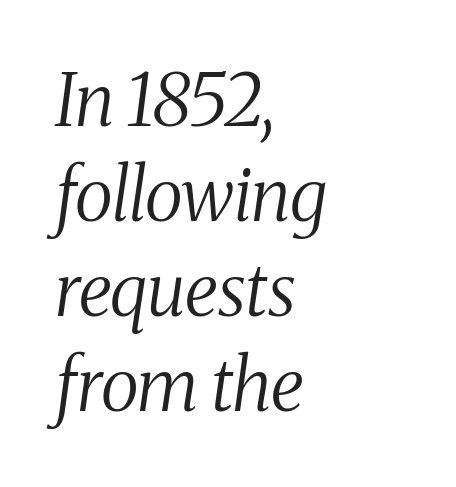
Q: Is the text bold? A: No.
Q: Is the text italic (slanted)? A: Yes, it leans right by about 8 degrees.
Q: Is the typeface a serif or a sans-serif typeface? A: Serif.
Q: Is the text underlined? A: No.
Q: How is the paragraph aligned? A: Left-aligned.
Q: Is the spacing between letters normal or unusually wide? A: Normal.
Q: Is the spacing between lines tight, normal or loose? A: Normal.
Q: Width (condensed, normal, or wide)? A: Condensed.
Q: Stroke contrast? A: Medium.
Q: x-height? A: Medium.
Q: Monospaced? A: No.
